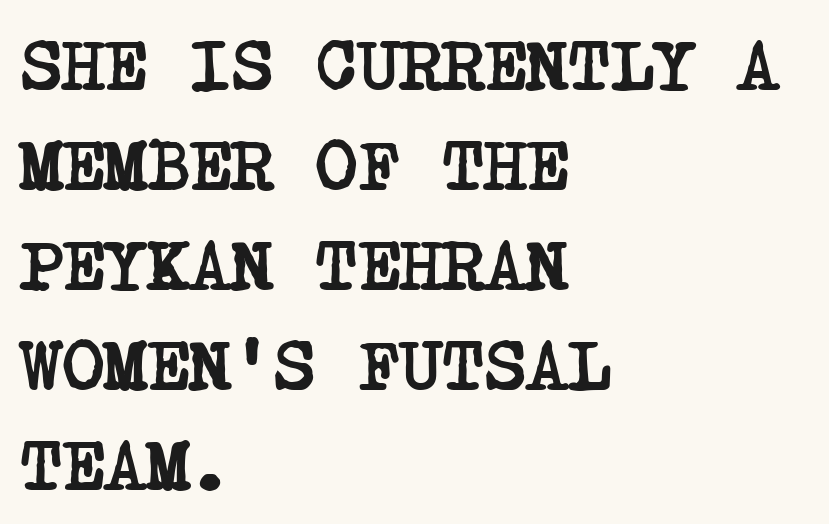
{"serif": "yes", "bold": "yes", "weight": "semibold", "width": "condensed", "stroke_contrast": "low", "x_height": "large", "underline": "no", "align": "left", "line_spacing": "normal", "line_spacing_ratio": 1.39, "letter_spacing": "normal", "letter_spacing_em": 0.0, "glyph_px": 72}
